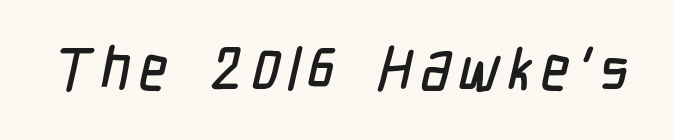
{"serif": "no", "width": "condensed", "stroke_contrast": "low", "x_height": "medium", "monospaced": "no", "underline": "no", "glyph_px": 60}
